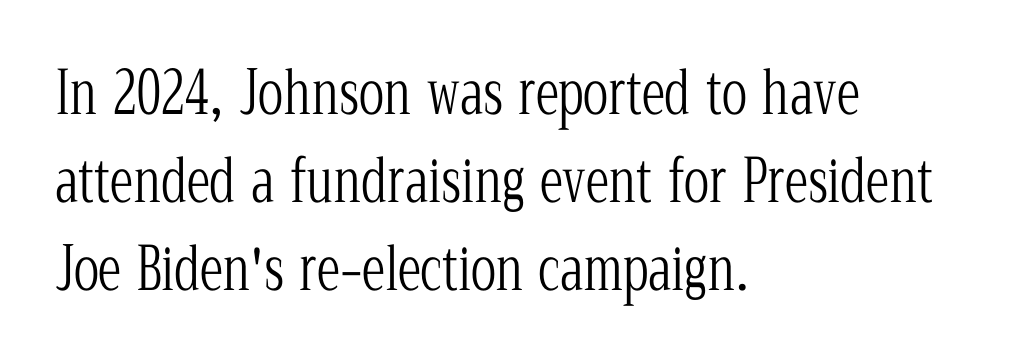
This rendering features lettering with no underline. Is this a heavy cut? Hardly; it is regular or lighter. The lines in this sample share a left origin and differ only in where they stop. The designer left line spacing at the default. Caption: standard tracking, unaltered. Think of a printed novel: that variable character pitch is what you see here.
